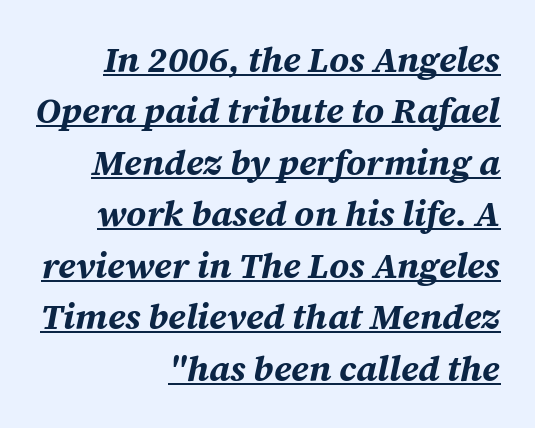
{"italic": "yes", "lean": "right", "slant_degrees": 12, "bold": "yes", "weight": "bold", "width": "normal", "stroke_contrast": "medium", "x_height": "medium", "monospaced": "no", "underline": "yes", "align": "right", "line_spacing": "normal", "line_spacing_ratio": 1.43, "letter_spacing": "normal", "letter_spacing_em": 0.0, "glyph_px": 36}
